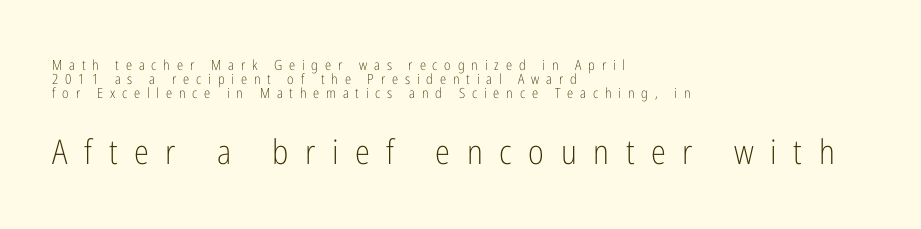
Examine the stroke ends and you'll find no serifs. Tightly led — the rows are bunched. Alignment: flush left. Descenders are the only things crossing below the line. The later block is typeset at a bigger size than the earlier block. Is this a fixed-width face? No — the glyphs have proportional, varying widths.
